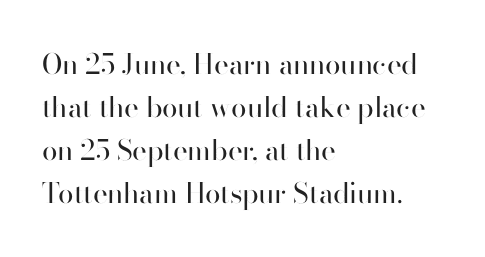
Q: Is the text bold? A: No.
Q: Is the text italic (slanted)? A: No, it is upright.
Q: Is the typeface a serif or a sans-serif typeface? A: Sans-serif.
Q: Is the text underlined? A: No.
Q: How is the paragraph aligned? A: Left-aligned.
Q: Is the spacing between letters normal or unusually wide? A: Normal.
Q: Is the spacing between lines tight, normal or loose? A: Normal.
Q: Width (condensed, normal, or wide)? A: Normal.
Q: Stroke contrast? A: High.
Q: x-height? A: Small.
Q: Monospaced? A: No.
